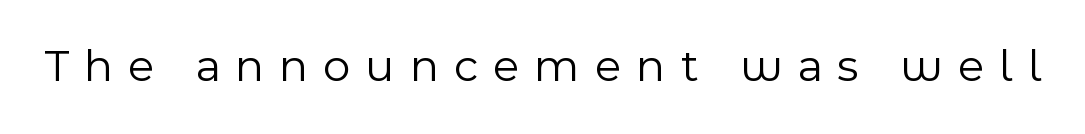
The image shows 47 px light sans-serif type, upright; set unusually wide letter spacing (+0.32 em), not underlined; a medium x-height.
